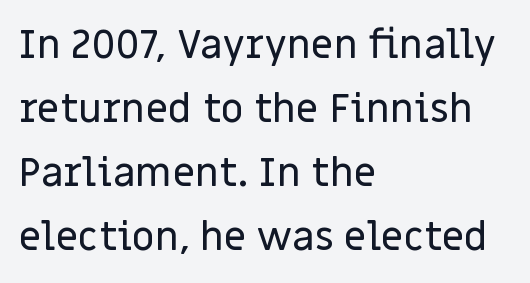
Q: Is the text italic (slanted)? A: No, it is upright.
Q: Is the typeface a serif or a sans-serif typeface? A: Sans-serif.
Q: Is the text underlined? A: No.
Q: How is the paragraph aligned? A: Left-aligned.
Q: Is the spacing between letters normal or unusually wide? A: Normal.
Q: Is the spacing between lines tight, normal or loose? A: Normal.
Q: Width (condensed, normal, or wide)? A: Normal.
Q: Stroke contrast? A: Low.
Q: x-height? A: Large.
Q: Monospaced? A: No.
